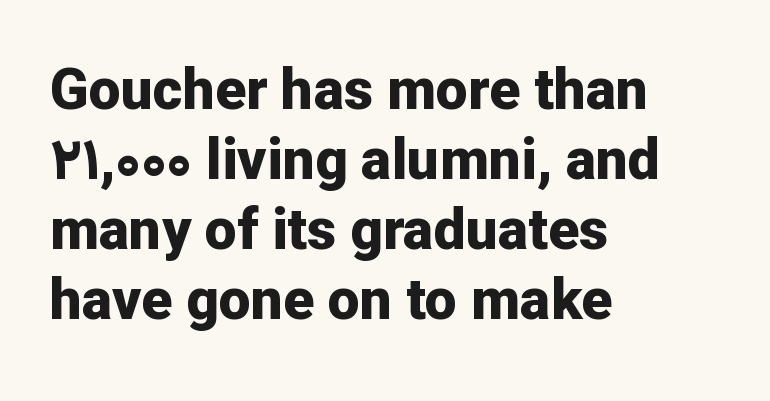
{"serif": "no", "italic": "no", "bold": "yes", "weight": "bold", "width": "normal", "stroke_contrast": "low", "x_height": "medium", "monospaced": "no", "underline": "no", "align": "left", "line_spacing_ratio": 1.23, "letter_spacing": "normal", "letter_spacing_em": 0.0, "glyph_px": 57}
